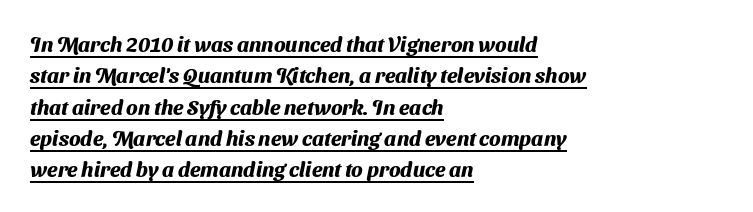
The image shows 21 px bold type; set left-aligned, normal line spacing (1.49x), normal letter spacing, underlined.
